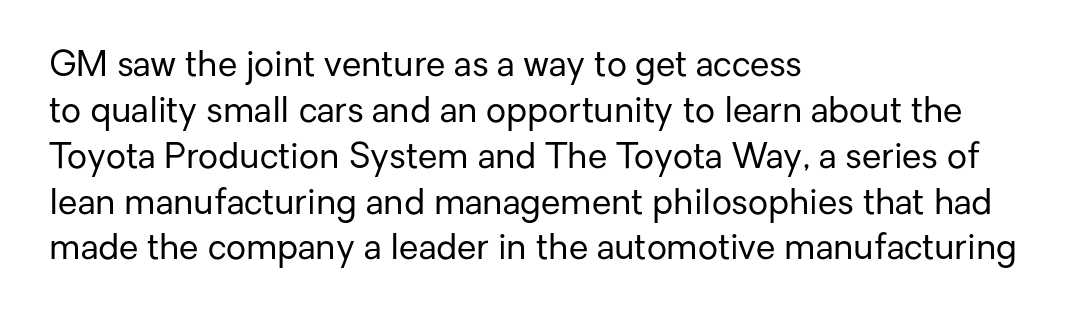
{"serif": "no", "italic": "no", "bold": "no", "weight": "regular", "width": "normal", "stroke_contrast": "low", "x_height": "medium", "monospaced": "no", "underline": "no", "align": "left", "line_spacing": "normal", "line_spacing_ratio": 1.31, "letter_spacing": "normal", "letter_spacing_em": 0.0, "glyph_px": 35}
